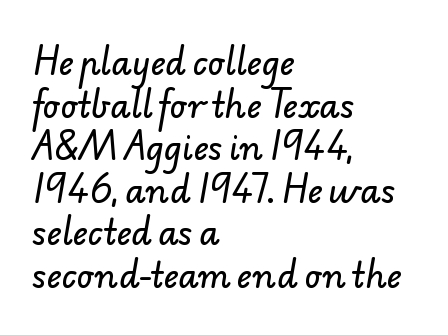
{"serif": "no", "width": "normal", "stroke_contrast": "low", "x_height": "small", "monospaced": "no", "underline": "no", "align": "left", "line_spacing": "normal", "line_spacing_ratio": 1.29, "letter_spacing": "normal", "letter_spacing_em": 0.0, "glyph_px": 33}
